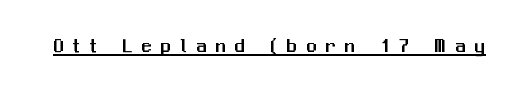
Q: Is the text italic (slanted)? A: No, it is upright.
Q: Is the text underlined? A: Yes.
Q: Is the spacing between letters normal or unusually wide? A: Unusually wide.
